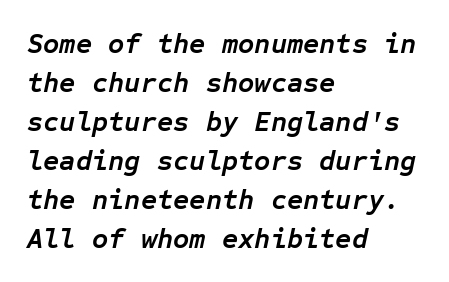
The image shows 28 px semibold type, italic (leaning right), monospaced; set left-aligned, normal line spacing (1.39x), normal letter spacing, not underlined; low stroke contrast and a medium x-height.
